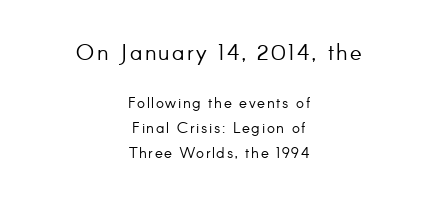
The image shows 22 px text type, upright; set centered, normal line spacing (1.69x), not underlined; the first (top) block is 1.47x larger.
